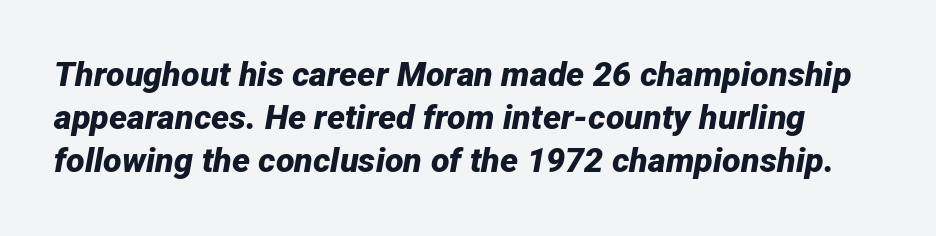
The image shows 34 px bold type, italic (leaning right); set normal line spacing (1.27x), normal letter spacing, not underlined; low stroke contrast and a medium x-height.
